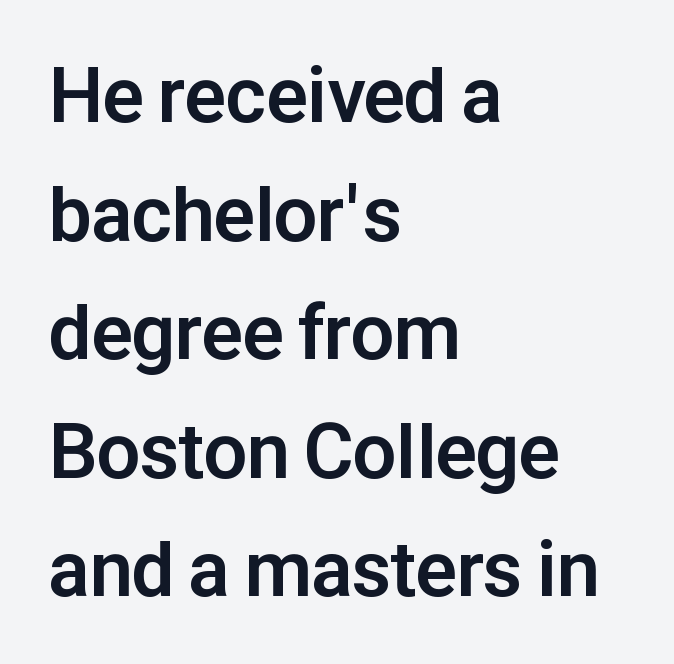
The face used here is proportionally spaced, like ordinary book or web type. The rag falls on the right side of this text block. Every stem runs plumb, perpendicular to the baseline. Beneath every word, the page is bare. Strokes here are thick enough to call this a true bold.
